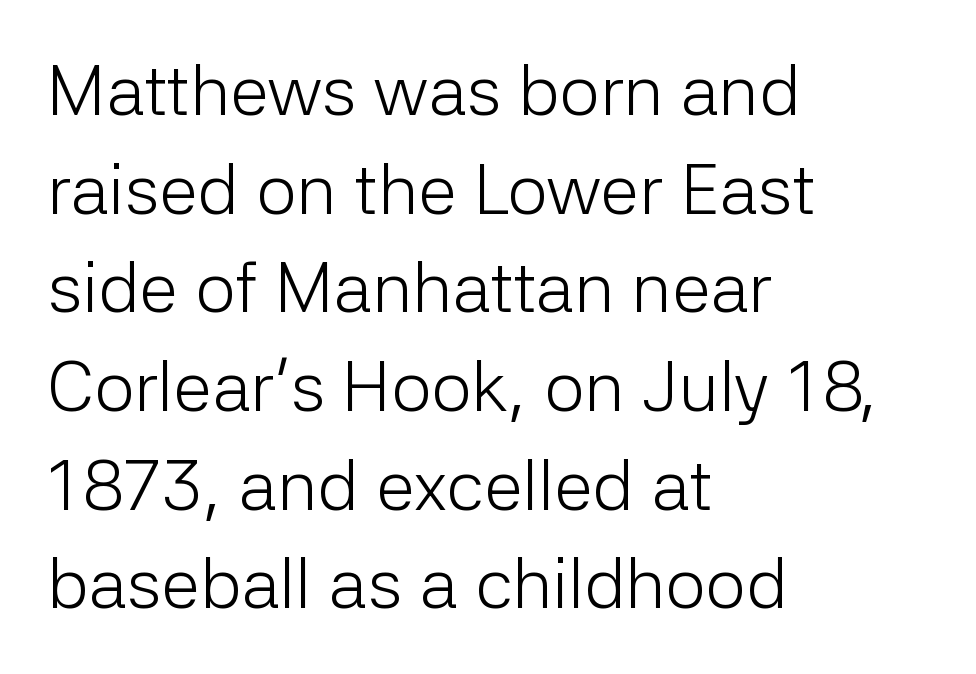
Q: Is the text bold? A: No.
Q: Is the text italic (slanted)? A: No, it is upright.
Q: Is the typeface a serif or a sans-serif typeface? A: Sans-serif.
Q: Is the text underlined? A: No.
Q: How is the paragraph aligned? A: Left-aligned.
Q: Is the spacing between letters normal or unusually wide? A: Normal.
Q: Is the spacing between lines tight, normal or loose? A: Normal.
Q: Width (condensed, normal, or wide)? A: Normal.
Q: Stroke contrast? A: Low.
Q: x-height? A: Medium.
Q: Monospaced? A: No.
